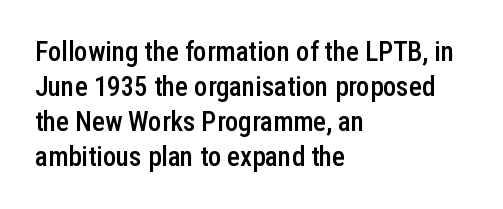
The image shows 27 px text type, upright; set left-aligned, normal line spacing (1.3x), normal letter spacing, not underlined.
